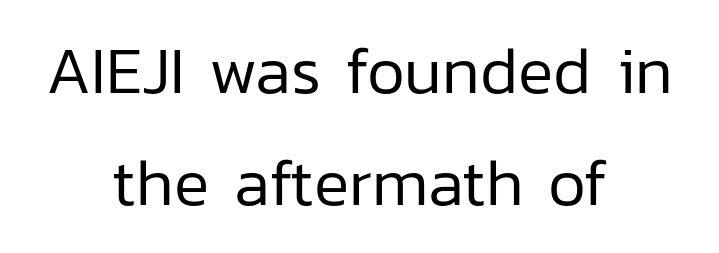
Compared with a flush-left layout, this one balances lines on the center instead. Each row of text sits above clean, open space. Serif or sans? Sans — the stroke terminals are bare. Stems here are at most as thick as an everyday book face. The gaps between neighbouring characters are ordinary and unremarkable. Here the designer chose a conventional face with non-uniform glyph widths.
